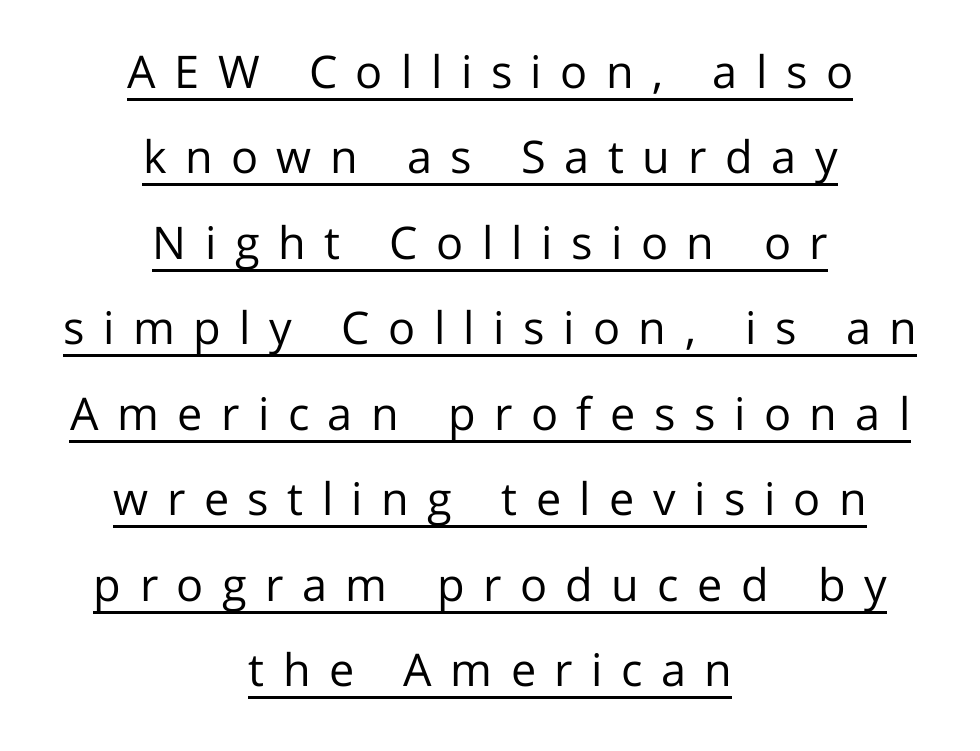
No chunkiness to these letters — they're not bold. Quick note: not italic, upright. Rows of type keep a wide berth in the vertical direction. Note the varied advance widths — an 'i' is clearly narrower than an 'm'.
